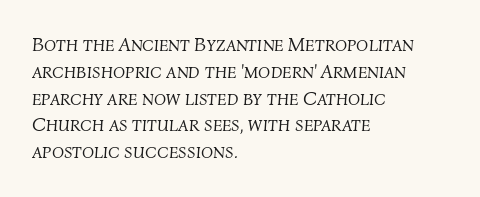
Does the leading feel generous? No, just average. Think standard paragraph weight, or any step lighter than that. The letters are slanted; this is an italic face. The paragraph has a hard left edge and a soft right edge.
